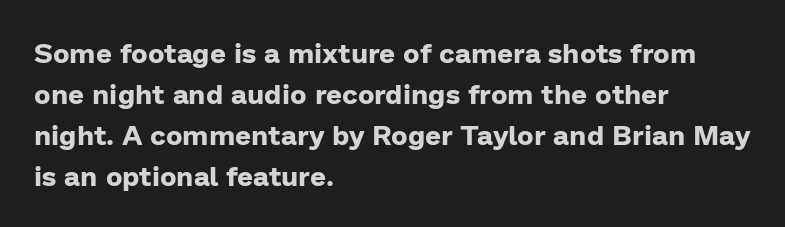
{"serif": "no", "italic": "no", "bold": "yes", "weight": "bold", "width": "normal", "stroke_contrast": "low", "x_height": "medium", "monospaced": "no", "underline": "no", "align": "left", "line_spacing": "normal", "line_spacing_ratio": 1.46, "letter_spacing": "normal", "letter_spacing_em": 0.0, "glyph_px": 28}
